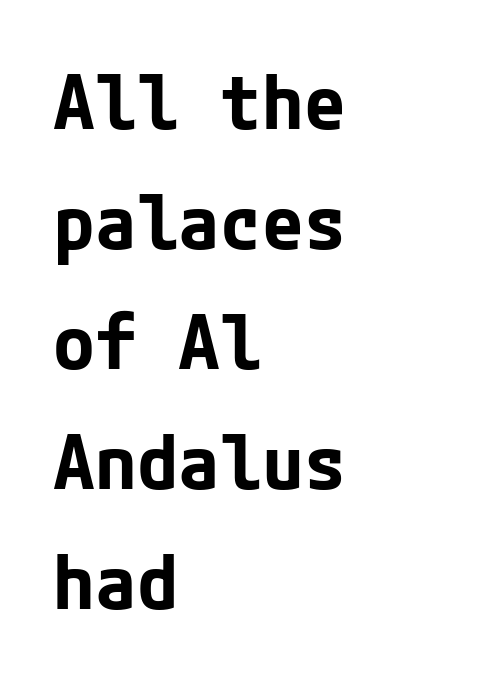
{"serif": "no", "italic": "no", "bold": "yes", "weight": "bold", "width": "normal", "stroke_contrast": "low", "x_height": "medium", "underline": "no", "align": "left", "line_spacing": "normal", "line_spacing_ratio": 1.58, "letter_spacing": "normal", "letter_spacing_em": 0.0, "glyph_px": 76}
